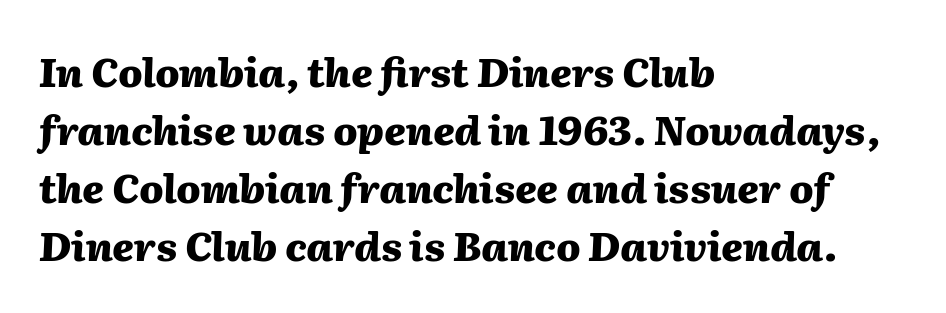
The specimen reads as italic at a glance. The lines are quadded left. Students, note that the glyphs here touch the page at normal intervals. Is this a fixed-width face? No — the glyphs have proportional, varying widths.
